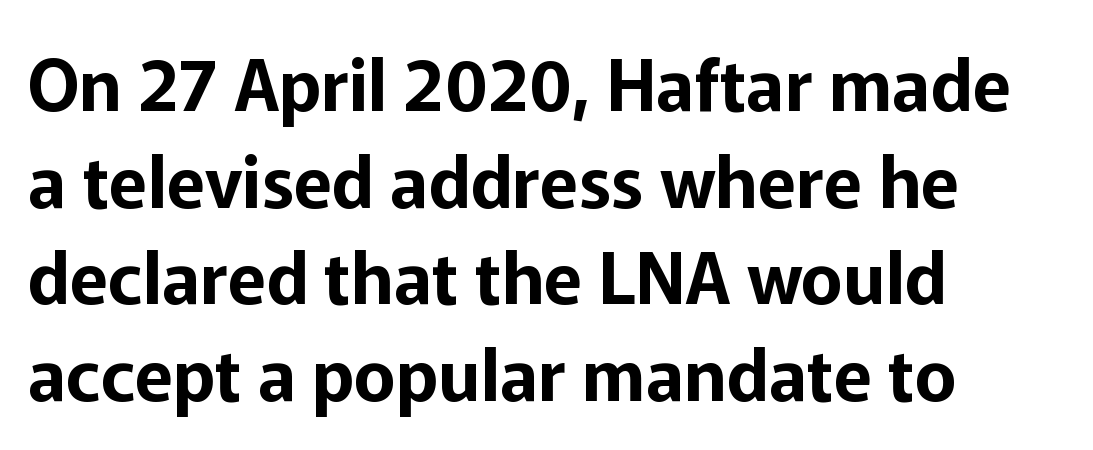
The image shows 71 px sans-serif type, upright; set left-aligned, normal line spacing (1.36x), normal letter spacing, not underlined; low stroke contrast and a medium x-height.
